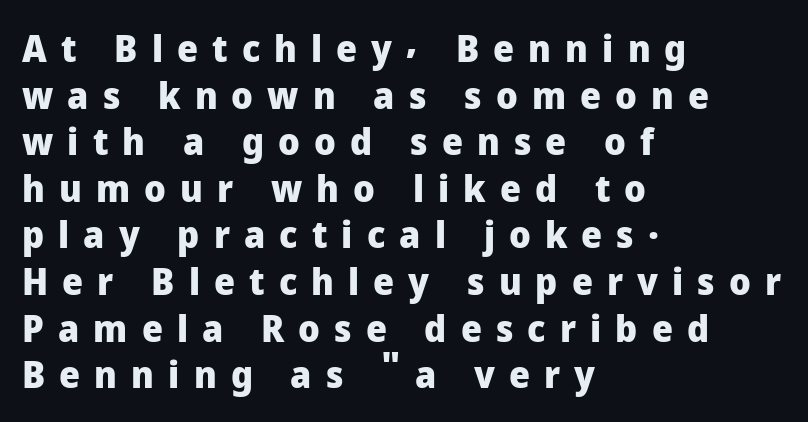
The image shows 37 px heavy sans-serif type, upright; set left-aligned, normal line spacing (1.26x), unusually wide letter spacing (+0.38 em), not underlined; low stroke contrast and a medium x-height.
